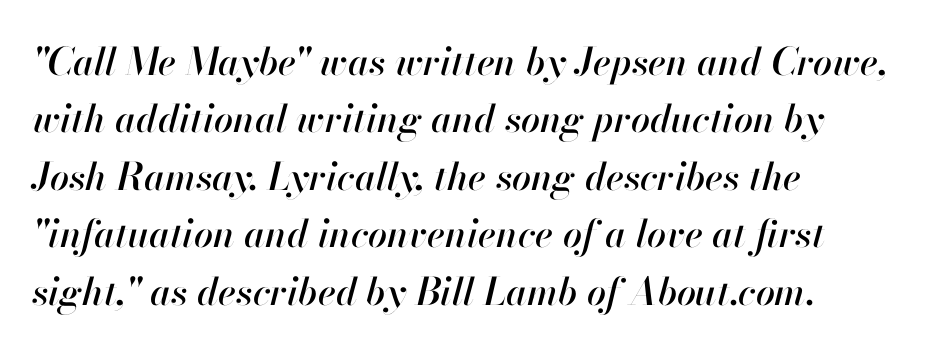
Is this a fixed-width face? No — the glyphs have proportional, varying widths. If you drew a line through each stem, it would be angled. The ragged edge is on the right, which tells us the setting is flush left. The strip under each line holds only bare page.
